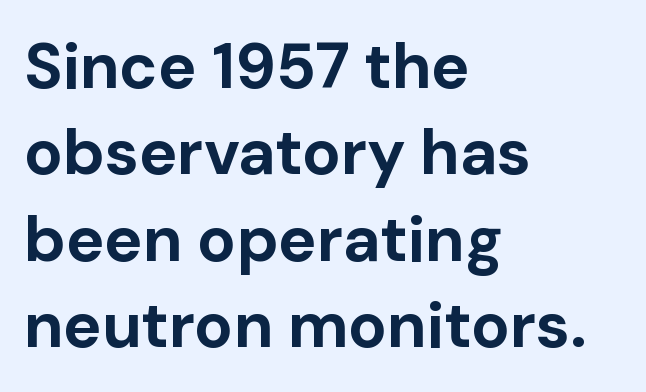
{"serif": "no", "italic": "no", "bold": "yes", "weight": "bold", "width": "normal", "stroke_contrast": "low", "x_height": "medium", "monospaced": "no", "underline": "no", "align": "left", "line_spacing": "normal", "line_spacing_ratio": 1.35, "letter_spacing": "normal", "letter_spacing_em": 0.0, "glyph_px": 64}
